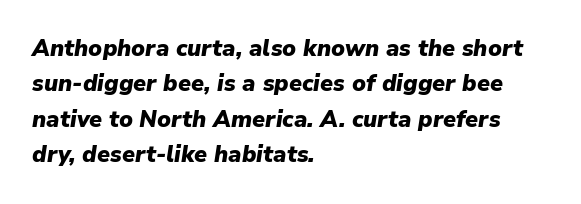
The image shows 23 px bold type, italic (leaning right); set left-aligned, normal line spacing (1.54x), normal letter spacing, not underlined.
